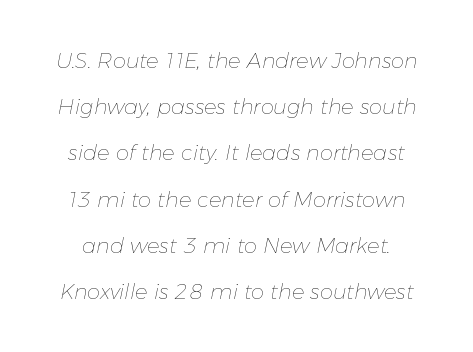
{"italic": "yes", "lean": "right", "slant_degrees": 11, "bold": "no", "underline": "no", "line_spacing": "loose", "line_spacing_ratio": 2.2, "letter_spacing": "normal", "letter_spacing_em": 0.0, "glyph_px": 21}
